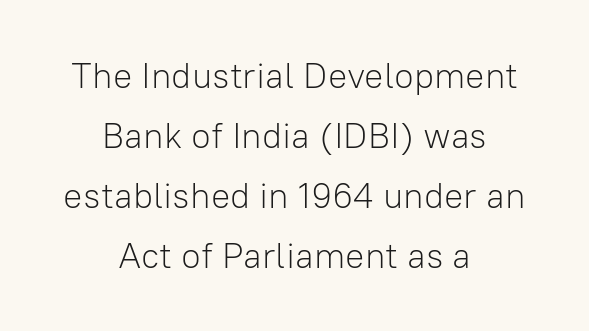
{"serif": "no", "italic": "no", "bold": "no", "weight": "light", "width": "normal", "stroke_contrast": "low", "x_height": "medium", "monospaced": "no", "underline": "no", "align": "center", "line_spacing": "normal", "line_spacing_ratio": 1.67, "letter_spacing": "normal", "letter_spacing_em": 0.0, "glyph_px": 36}
